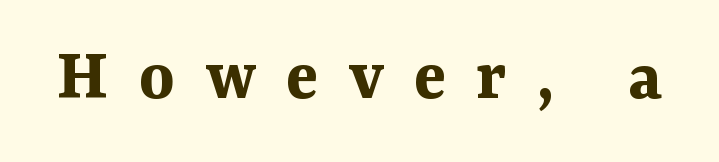
The letters advance in unequal steps, a hallmark of proportional type. Heavy-handed strokes throughout: this text is bold. Each word looks stretched out because of the extra space between its letters. Does the type have serifs? Yes, each stem ends in a small foot.
